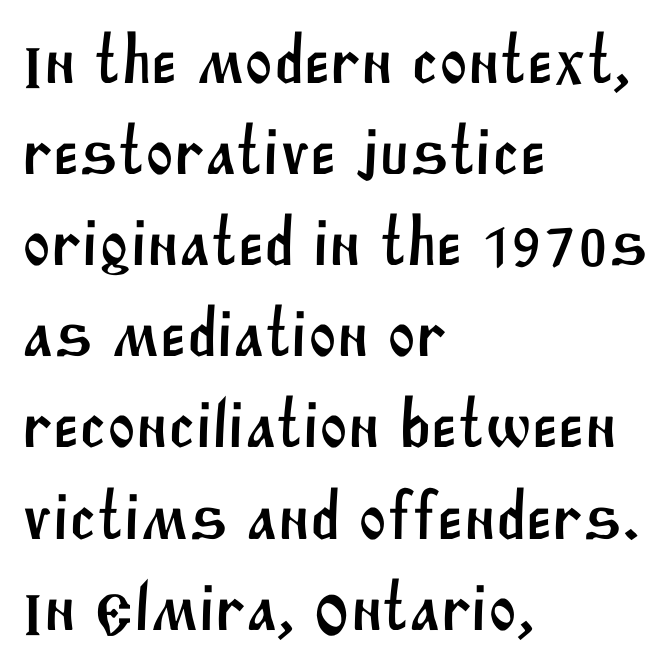
Q: Is the typeface a serif or a sans-serif typeface? A: Sans-serif.
Q: Is the text underlined? A: No.
Q: How is the paragraph aligned? A: Left-aligned.
Q: Is the spacing between letters normal or unusually wide? A: Normal.
Q: Is the spacing between lines tight, normal or loose? A: Normal.
Q: Width (condensed, normal, or wide)? A: Normal.
Q: Stroke contrast? A: Medium.
Q: x-height? A: Large.
Q: Monospaced? A: No.
